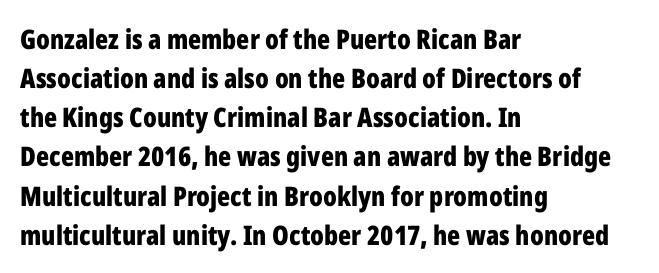
The typography opts for an upright posture over an oblique one. The face used here has the dense, thick strokes of a bold. Words float on clear page, feet unadorned. The typesetter chose a ragged-right arrangement here.
